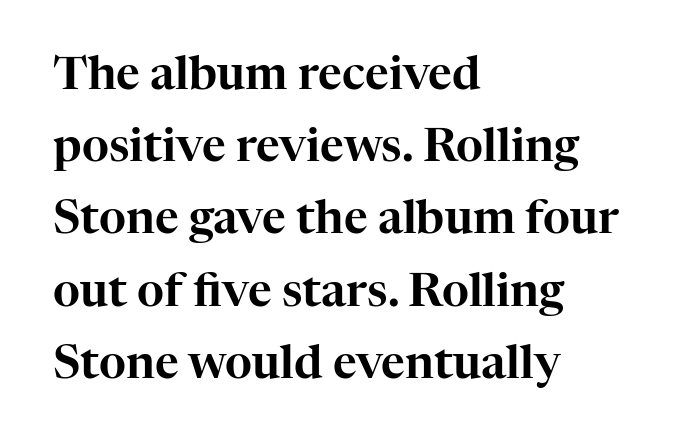
The image shows 46 px serif type, upright; set left-aligned, normal line spacing (1.57x), normal letter spacing, not underlined; high stroke contrast and a medium x-height.
